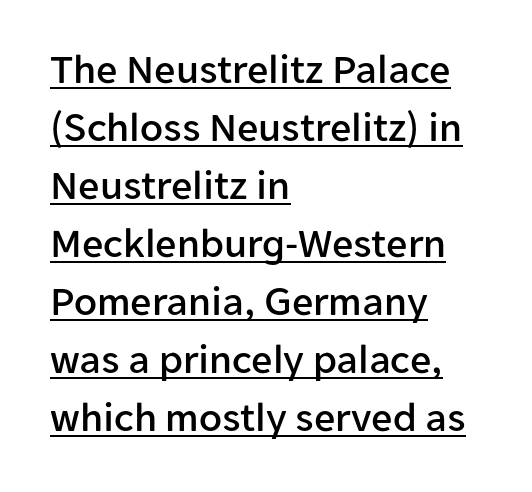
Q: Is the text italic (slanted)? A: No, it is upright.
Q: Is the typeface a serif or a sans-serif typeface? A: Sans-serif.
Q: Is the text underlined? A: Yes.
Q: How is the paragraph aligned? A: Left-aligned.
Q: Is the spacing between letters normal or unusually wide? A: Normal.
Q: Is the spacing between lines tight, normal or loose? A: Normal.
Q: Width (condensed, normal, or wide)? A: Normal.
Q: Stroke contrast? A: Low.
Q: x-height? A: Medium.
Q: Monospaced? A: No.
